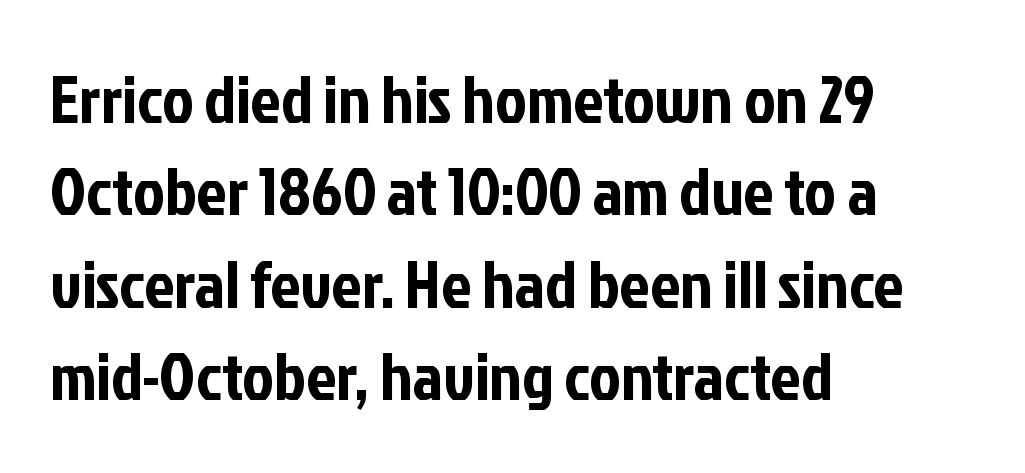
The image shows 67 px condensed sans-serif type, upright; set left-aligned, normal line spacing (1.38x), normal letter spacing, not underlined; low stroke contrast and a medium x-height.
